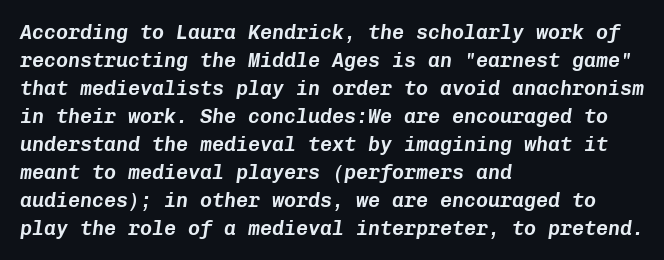
Q: Is the text italic (slanted)? A: Yes, it leans right by about 8 degrees.
Q: Is the text underlined? A: No.
Q: How is the paragraph aligned? A: Left-aligned.
Q: Is the spacing between letters normal or unusually wide? A: Normal.
Q: Is the spacing between lines tight, normal or loose? A: Normal.
